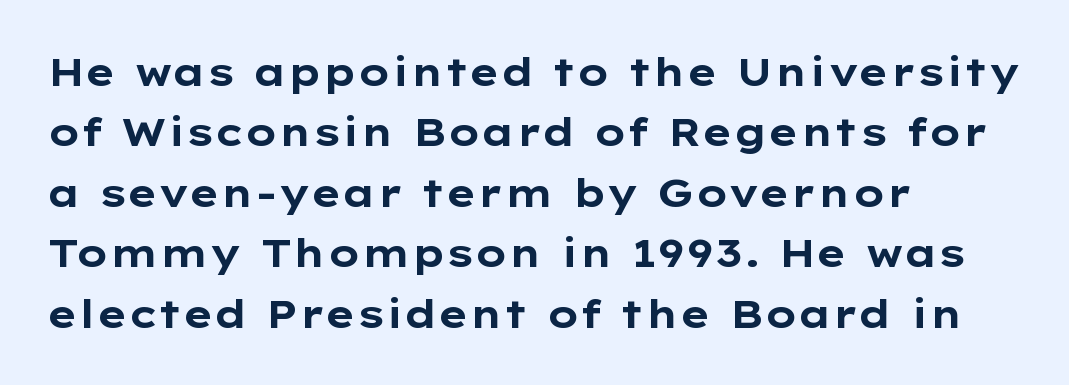
Q: Is the text bold? A: Yes.
Q: Is the text italic (slanted)? A: No, it is upright.
Q: Is the typeface a serif or a sans-serif typeface? A: Sans-serif.
Q: Is the text underlined? A: No.
Q: How is the paragraph aligned? A: Left-aligned.
Q: Is the spacing between letters normal or unusually wide? A: Normal.
Q: Is the spacing between lines tight, normal or loose? A: Normal.
Q: Width (condensed, normal, or wide)? A: Wide.
Q: Stroke contrast? A: Low.
Q: x-height? A: Medium.
Q: Monospaced? A: No.
